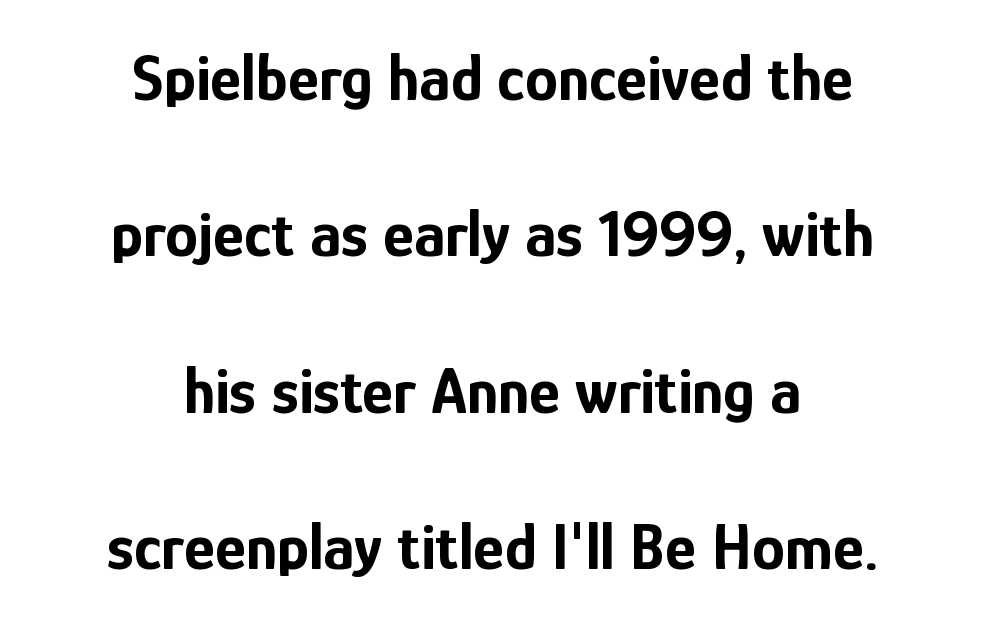
{"serif": "no", "italic": "no", "bold": "yes", "weight": "bold", "width": "condensed", "stroke_contrast": "low", "x_height": "medium", "monospaced": "no", "underline": "no", "align": "center", "line_spacing": "loose", "line_spacing_ratio": 2.37, "letter_spacing": "normal", "letter_spacing_em": 0.0, "glyph_px": 66}
